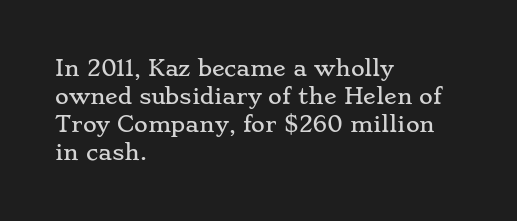
{"italic": "no", "underline": "no", "align": "left", "line_spacing": "normal", "line_spacing_ratio": 1.33, "letter_spacing": "normal", "letter_spacing_em": 0.0, "glyph_px": 21}
